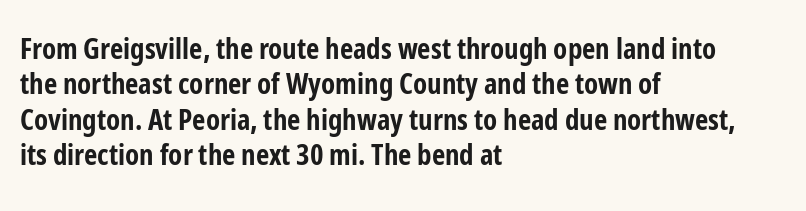
{"serif": "no", "italic": "no", "bold": "yes", "weight": "bold", "width": "condensed", "stroke_contrast": "low", "x_height": "medium", "monospaced": "no", "underline": "no", "align": "left", "line_spacing_ratio": 1.22, "letter_spacing": "normal", "letter_spacing_em": 0.0, "glyph_px": 29}
